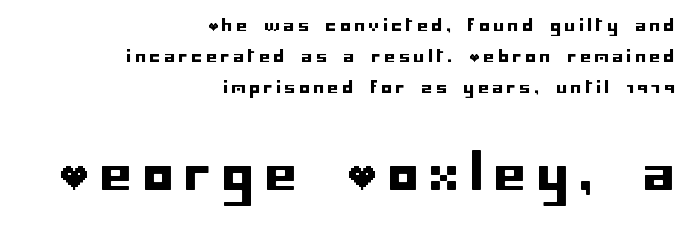
In this sample the second text group is rendered at the bigger scale. The passage shown has open, widely tracked lettering throughout. A flush-right, rag-left setting is used for this passage. Note: no serifs on the glyphs. Quick note: not italic, upright.
